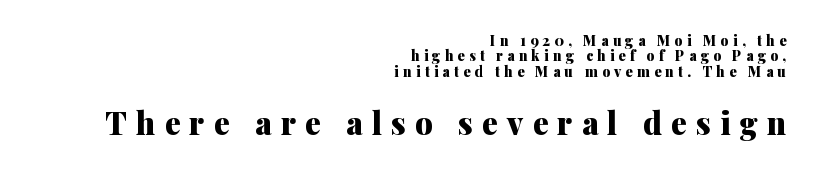
Q: Is the text bold? A: Yes.
Q: Is the text italic (slanted)? A: No, it is upright.
Q: Is the typeface a serif or a sans-serif typeface? A: Serif.
Q: Is the text underlined? A: No.
Q: How is the paragraph aligned? A: Right-aligned.
Q: Is the spacing between letters normal or unusually wide? A: Unusually wide.
Q: Is the spacing between lines tight, normal or loose? A: Tight.
Q: Which block of text is set in a larger size, the first (top) or the second (bottom)? A: The second (bottom) one.
Q: Width (condensed, normal, or wide)? A: Normal.
Q: Stroke contrast? A: Medium.
Q: x-height? A: Medium.
Q: Monospaced? A: No.
